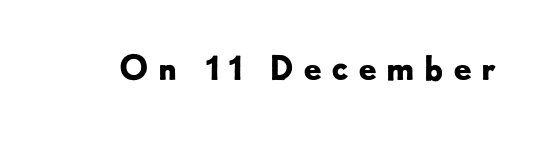
{"serif": "no", "italic": "no", "bold": "yes", "weight": "bold", "width": "normal", "stroke_contrast": "low", "x_height": "small", "monospaced": "no", "underline": "no", "letter_spacing": "wide", "letter_spacing_em": 0.27, "glyph_px": 33}
